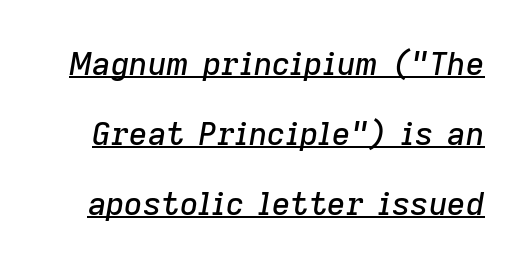
The image shows 32 px text type, italic (leaning right); set loose line spacing (2.18x), normal letter spacing, underlined; low stroke contrast and a medium x-height.
